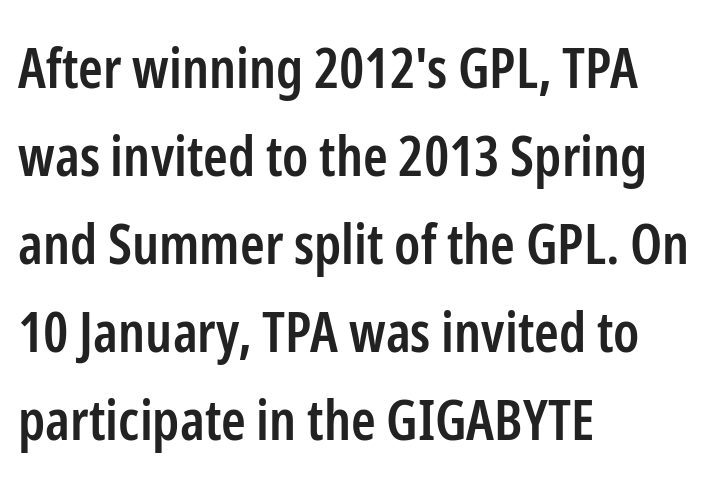
On the weight axis this lands at semibold, roughly 600. This rendering employs a face without finishing strokes, i.e., a sans-serif. Typeset ragged right — the left edge is the straight one. Plain, unruled lines of type. Standard letterfit; no display-style spreading of the glyphs.
